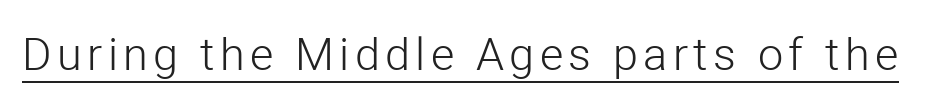
{"serif": "no", "italic": "no", "bold": "no", "weight": "light", "width": "normal", "stroke_contrast": "low", "x_height": "medium", "monospaced": "no", "underline": "yes", "glyph_px": 45}
